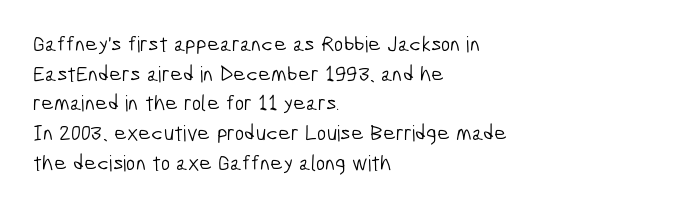
Decoration check: the copy has no underline. No letter is thick-stroked: the sample isn't bold. What's the leading like? Ordinary, nothing unusual. The ragged edge is on the right, which tells us the setting is flush left. Compared with typical body copy, the letter spacing here is the same.
